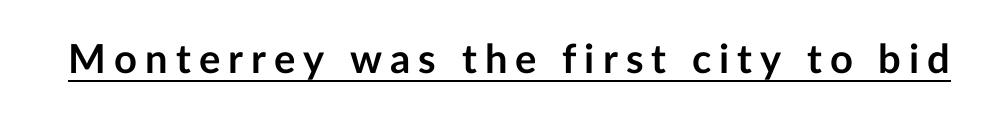
The image shows 40 px semibold sans-serif type, upright; set unusually wide letter spacing (+0.2 em), underlined; low stroke contrast and a medium x-height.
